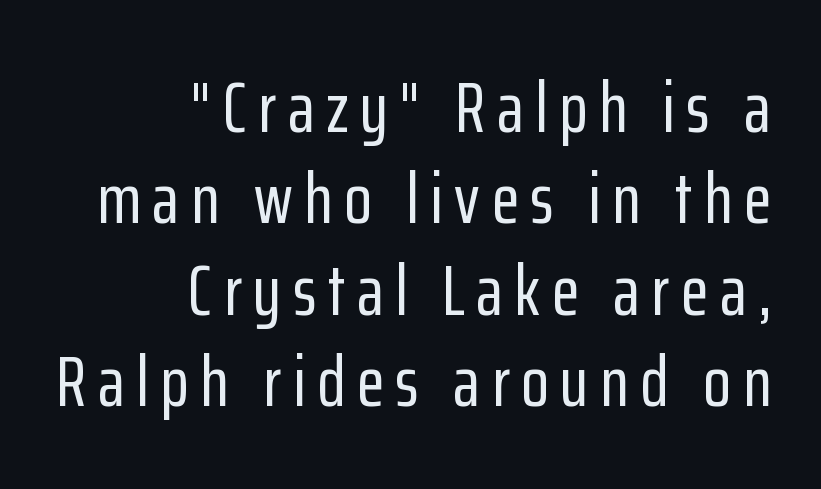
Q: Is the text italic (slanted)? A: No, it is upright.
Q: Is the typeface a serif or a sans-serif typeface? A: Sans-serif.
Q: Is the text underlined? A: No.
Q: How is the paragraph aligned? A: Right-aligned.
Q: Is the spacing between lines tight, normal or loose? A: Normal.
Q: Width (condensed, normal, or wide)? A: Condensed.
Q: Stroke contrast? A: Low.
Q: x-height? A: Medium.
Q: Monospaced? A: No.
